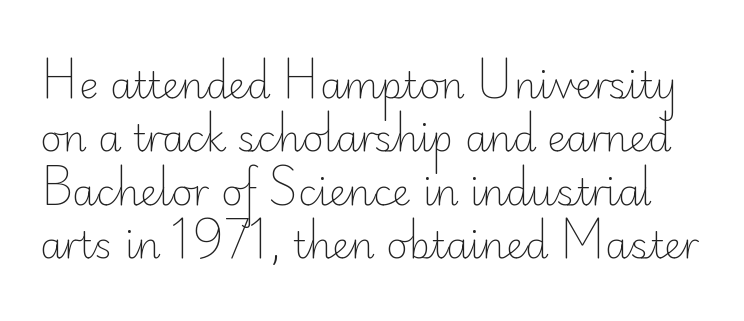
The image shows 37 px light sans-serif type, upright; set normal line spacing (1.44x), normal letter spacing, not underlined; low stroke contrast and a small x-height.
